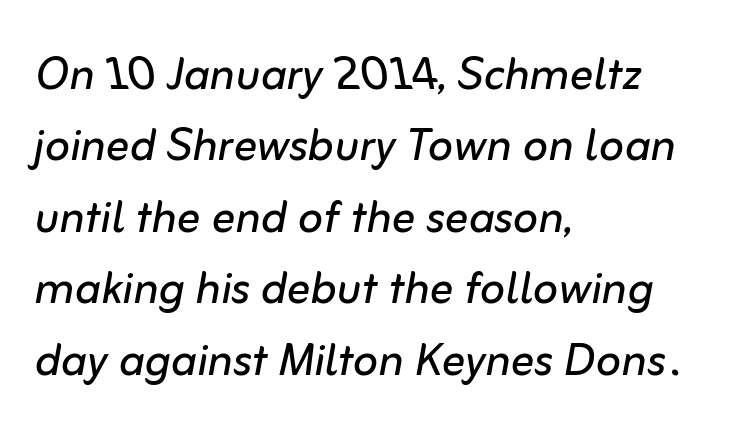
{"italic": "yes", "lean": "right", "slant_degrees": 10, "bold": "no", "weight": "regular", "width": "normal", "stroke_contrast": "low", "x_height": "medium", "monospaced": "no", "underline": "no", "align": "left", "line_spacing_ratio": 1.21, "letter_spacing": "normal", "letter_spacing_em": 0.0, "glyph_px": 59}
